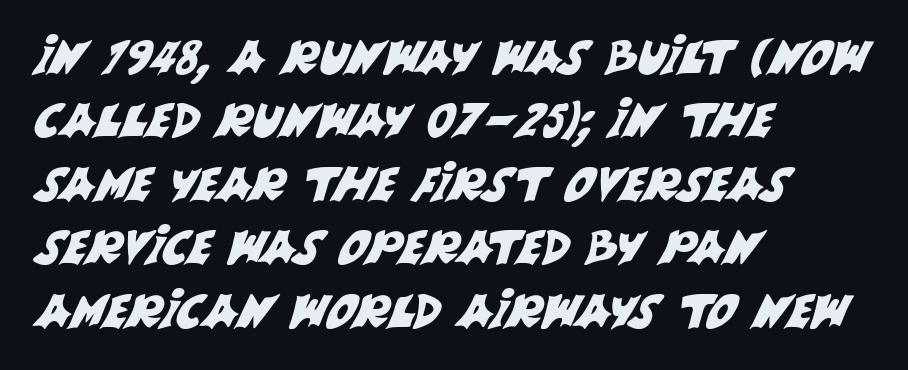
Q: Is the typeface a serif or a sans-serif typeface? A: Sans-serif.
Q: Is the text underlined? A: No.
Q: How is the paragraph aligned? A: Left-aligned.
Q: Is the spacing between letters normal or unusually wide? A: Normal.
Q: Is the spacing between lines tight, normal or loose? A: Normal.
Q: Width (condensed, normal, or wide)? A: Normal.
Q: Stroke contrast? A: Medium.
Q: x-height? A: Large.
Q: Monospaced? A: No.
